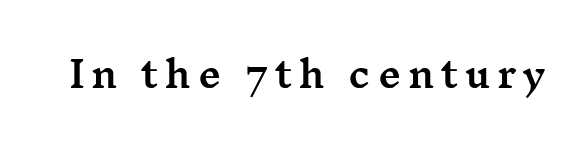
{"serif": "yes", "italic": "no", "width": "wide", "stroke_contrast": "medium", "x_height": "medium", "monospaced": "no", "underline": "no", "glyph_px": 36}
